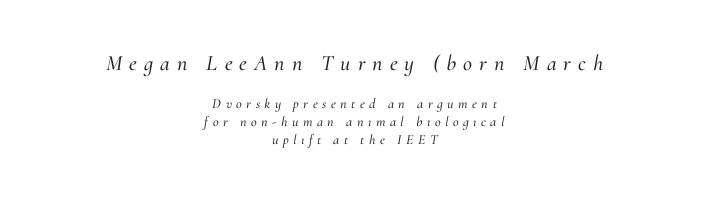
The image shows 22 px text type, italic (leaning right); set centered, normal line spacing (1.29x), unusually wide letter spacing (+0.32 em), not underlined; the first (top) block is 1.57x larger.
